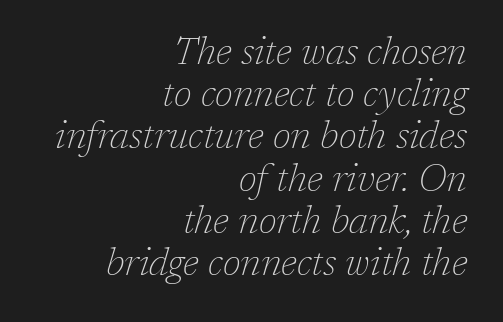
The face used here is seriffed, in the tradition of book romans. A typesetter would mark this as italic. Typeset ragged left — the right edge is the straight one. Weight class: somewhere from thin through regular. Character widths vary here, with narrow letters taking less room than wide ones.
